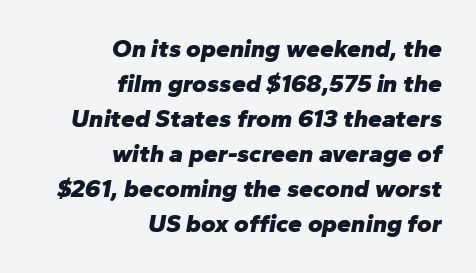
Regarding leading, the lines here are spaced in the standard way. I'd describe the lettering as bold — thick and assertive. Nobody drew a line under any word here. Compared with typical body copy, the letter spacing here is the same.
